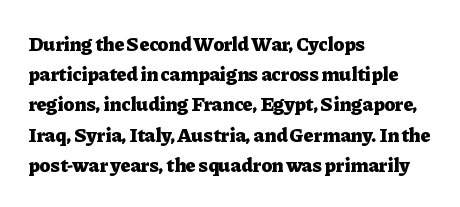
Where is the straight margin? On the left. Between one letter and the next there's only the usual sliver of space. Is there any slant? The stems are plumb. Every letter is thick-stroked: bold, no question.
